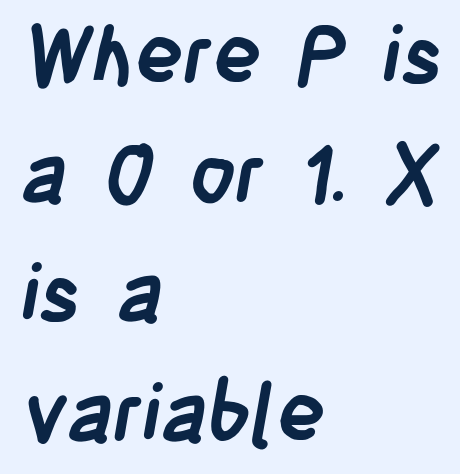
The letterforms sit shoulder to shoulder at normal distance. The passage shown is typed in a proportional face where columns would drift. Quick note: interline space is typical. The ragged edge is on the right, which tells us the setting is flush left.
